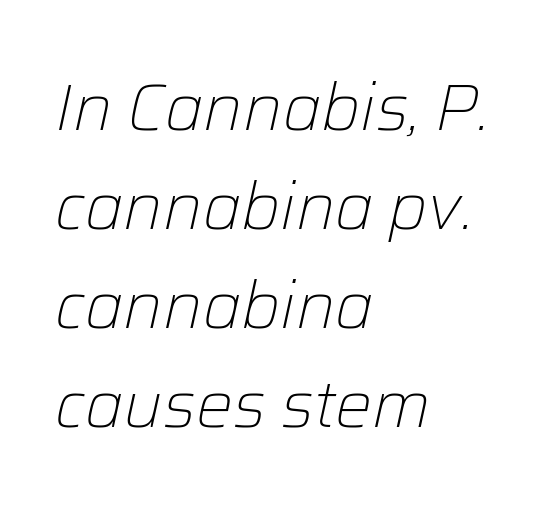
{"italic": "yes", "lean": "right", "slant_degrees": 12, "bold": "no", "weight": "light", "width": "normal", "stroke_contrast": "low", "x_height": "medium", "monospaced": "no", "underline": "no", "align": "left", "line_spacing": "normal", "line_spacing_ratio": 1.5, "letter_spacing": "normal", "letter_spacing_em": 0.0, "glyph_px": 66}
